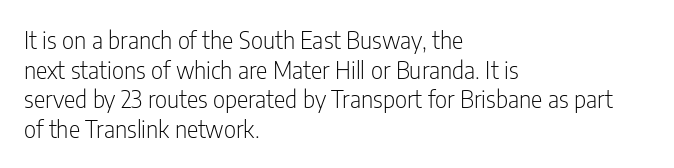
Words appear dense and cohesive because spacing is normal. Stem width sits at or under what a default text font uses. Honestly, there is no underline to notice here at all. The lettering stays uniformly vertical, giving the passage a roman look.
